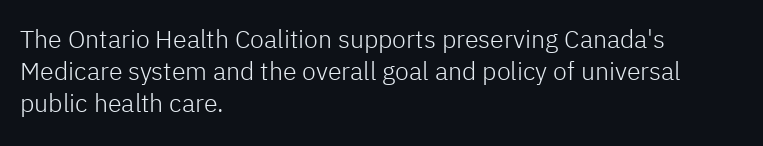
Glance below the letters and you will spot only blank space. The weight tops out at a normal text grade. Teacher's note: observe the even left margin — that is flush-left alignment. Interline gaps are of average width in this sample. In terms of posture, this sample is upright.
